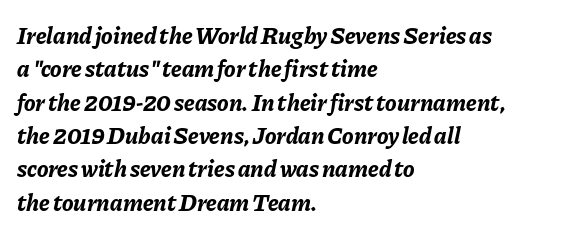
Is the type bold? Yes — the strokes are clearly thick and heavy. The passage shown leans; its letterforms are oblique. Underline: absent. The face used here is rendered with its standard letterfit.
